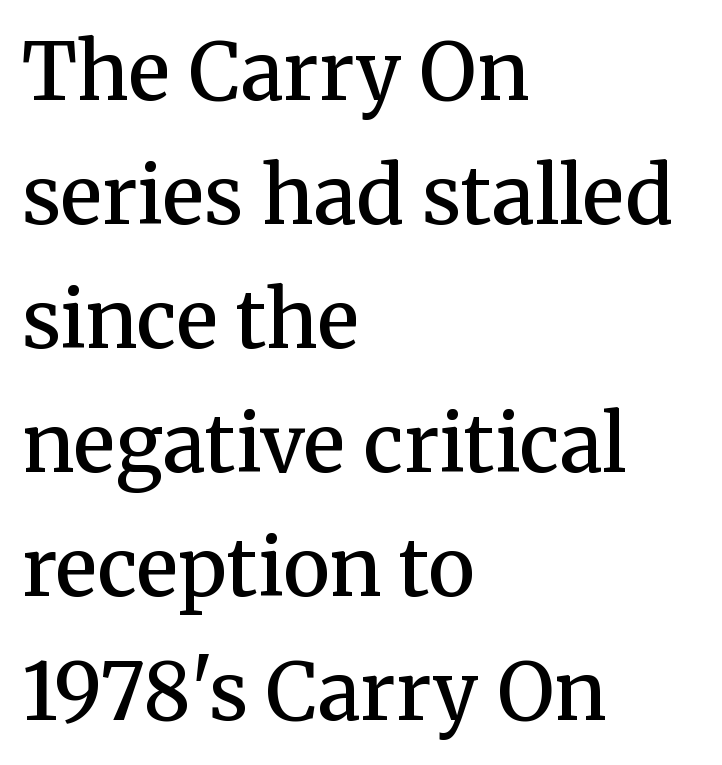
The image shows 79 px semibold serif type, upright; set left-aligned, normal line spacing (1.57x), normal letter spacing, not underlined; medium stroke contrast and a medium x-height.
